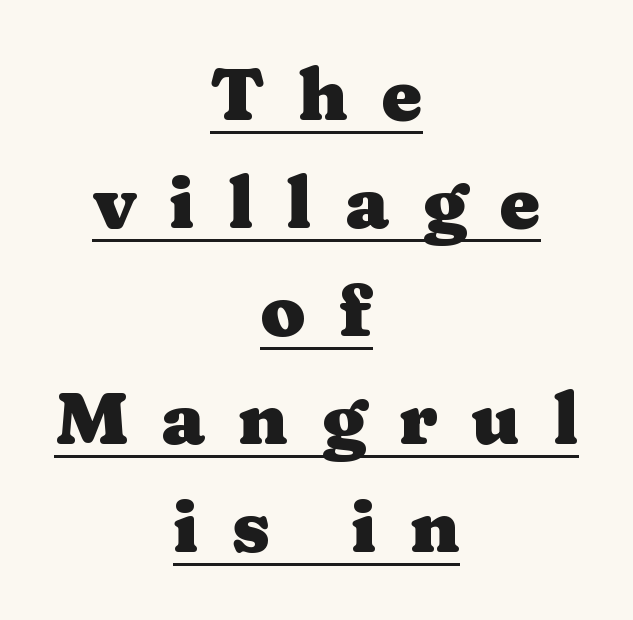
Underlining? Definitely there. Quick note: not italic, upright. Plenty of ink on the page — the face is bold. Compared with typical body copy, the letter spacing here is much looser. Each letter keeps its own natural width here, so spacing adapts to shape. Teacher's note: observe the equal gaps on both sides — that is centered alignment.
